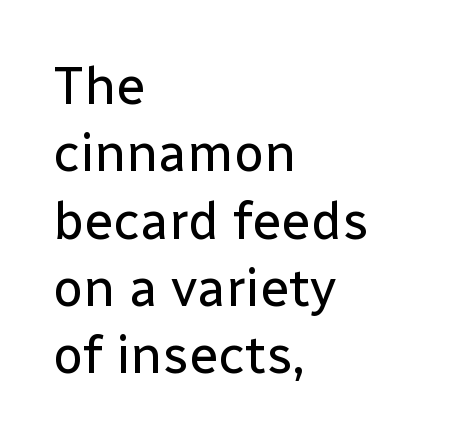
{"serif": "no", "italic": "no", "bold": "no", "weight": "regular", "width": "normal", "stroke_contrast": "low", "x_height": "medium", "monospaced": "no", "underline": "no", "align": "left", "line_spacing": "normal", "line_spacing_ratio": 1.27, "letter_spacing": "normal", "letter_spacing_em": 0.0, "glyph_px": 53}
